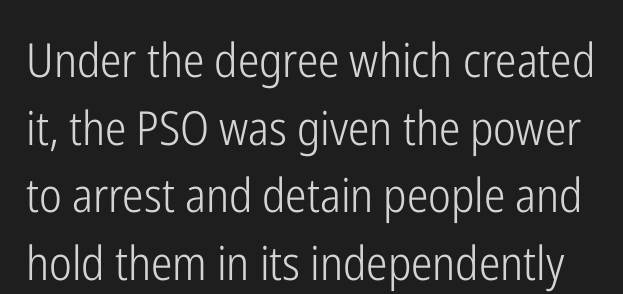
{"serif": "no", "italic": "no", "bold": "no", "weight": "light", "width": "condensed", "stroke_contrast": "low", "x_height": "medium", "monospaced": "no", "underline": "no", "line_spacing": "normal", "line_spacing_ratio": 1.44, "letter_spacing": "normal", "letter_spacing_em": 0.0, "glyph_px": 47}
